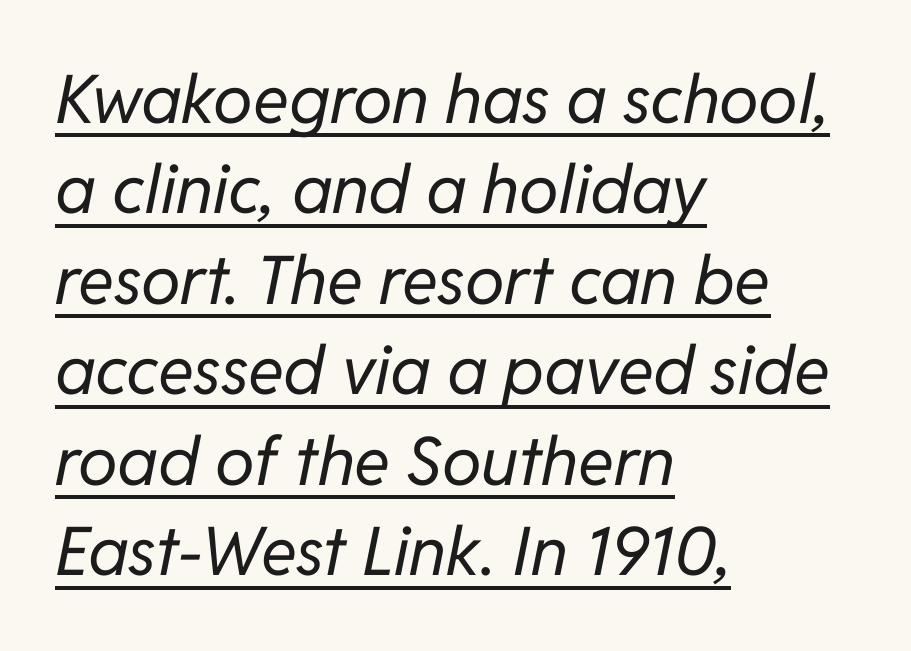
Q: Is the text bold? A: No.
Q: Is the text italic (slanted)? A: Yes, it leans right by about 11 degrees.
Q: Is the text underlined? A: Yes.
Q: How is the paragraph aligned? A: Left-aligned.
Q: Is the spacing between letters normal or unusually wide? A: Normal.
Q: Is the spacing between lines tight, normal or loose? A: Normal.
Q: Width (condensed, normal, or wide)? A: Normal.
Q: Stroke contrast? A: Low.
Q: x-height? A: Medium.
Q: Monospaced? A: No.
